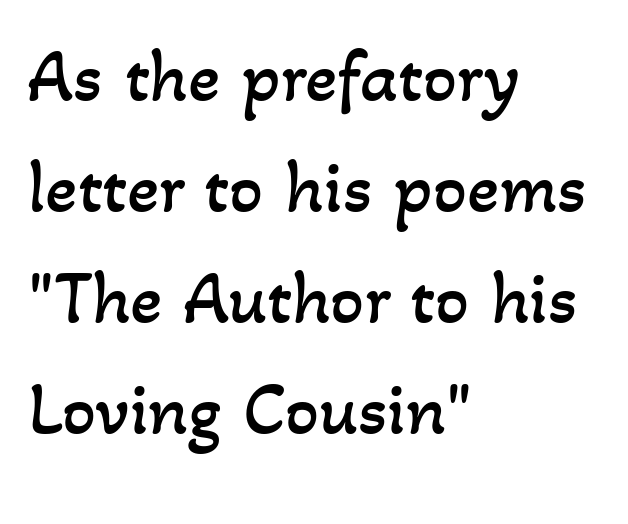
The image shows 75 px regular-weight type; set left-aligned, normal line spacing (1.48x), normal letter spacing, not underlined; low stroke contrast and a small x-height.
